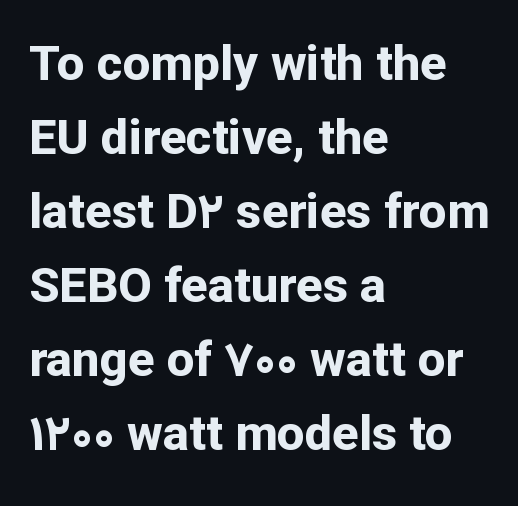
Q: Is the text bold? A: Yes.
Q: Is the text italic (slanted)? A: No, it is upright.
Q: Is the typeface a serif or a sans-serif typeface? A: Sans-serif.
Q: Is the text underlined? A: No.
Q: How is the paragraph aligned? A: Left-aligned.
Q: Is the spacing between letters normal or unusually wide? A: Normal.
Q: Is the spacing between lines tight, normal or loose? A: Normal.
Q: Width (condensed, normal, or wide)? A: Normal.
Q: Stroke contrast? A: Low.
Q: x-height? A: Medium.
Q: Monospaced? A: No.
